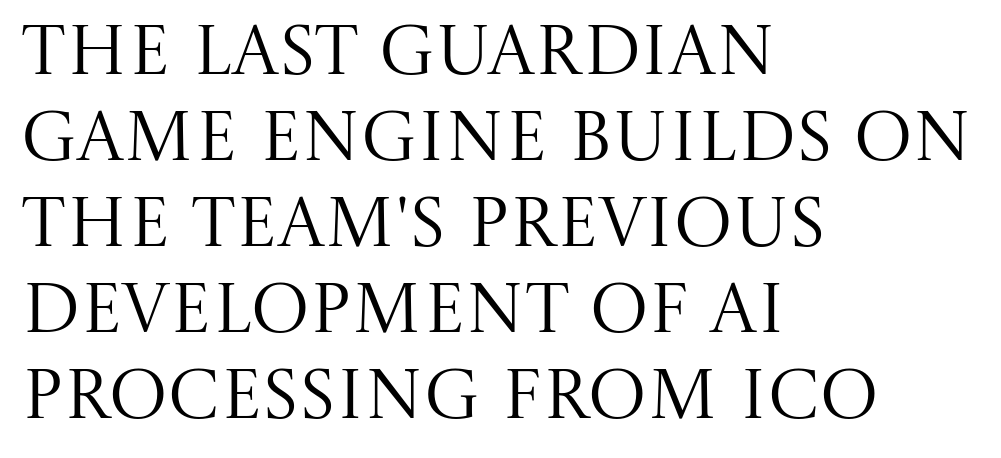
The image shows 70 px regular-weight serif type, upright; set left-aligned, line spacing 1.23x, normal letter spacing, not underlined; medium stroke contrast and a large x-height.
